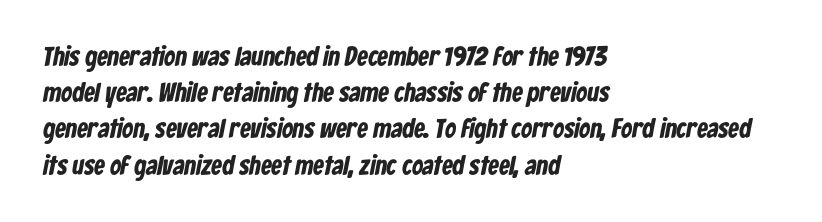
Q: Is the text bold? A: Yes.
Q: Is the text underlined? A: No.
Q: How is the paragraph aligned? A: Left-aligned.
Q: Is the spacing between letters normal or unusually wide? A: Normal.
Q: Is the spacing between lines tight, normal or loose? A: Normal.
